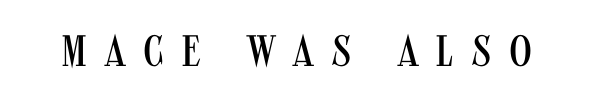
Q: Is the text bold? A: No.
Q: Is the text italic (slanted)? A: No, it is upright.
Q: Is the typeface a serif or a sans-serif typeface? A: Sans-serif.
Q: Is the text underlined? A: No.
Q: Is the spacing between letters normal or unusually wide? A: Unusually wide.
Q: Width (condensed, normal, or wide)? A: Condensed.
Q: Stroke contrast? A: Medium.
Q: x-height? A: Large.
Q: Monospaced? A: No.
